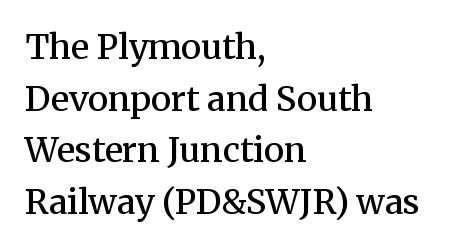
Typographic density is moderately raised because the face is semibold. In terms of letterform style, serifs are clearly present. Proportional: the letters do not fall into vertical columns. If you drew a line through each stem, it would be perfectly vertical.
